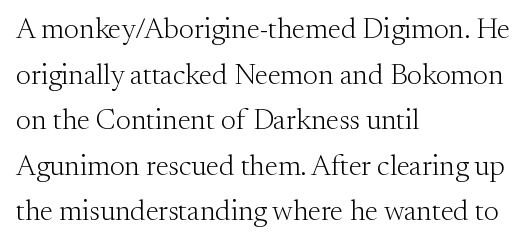
Q: Is the text bold? A: No.
Q: Is the text italic (slanted)? A: No, it is upright.
Q: Is the typeface a serif or a sans-serif typeface? A: Serif.
Q: Is the text underlined? A: No.
Q: How is the paragraph aligned? A: Left-aligned.
Q: Is the spacing between letters normal or unusually wide? A: Normal.
Q: Is the spacing between lines tight, normal or loose? A: Normal.
Q: Width (condensed, normal, or wide)? A: Normal.
Q: Stroke contrast? A: Medium.
Q: x-height? A: Small.
Q: Monospaced? A: No.
